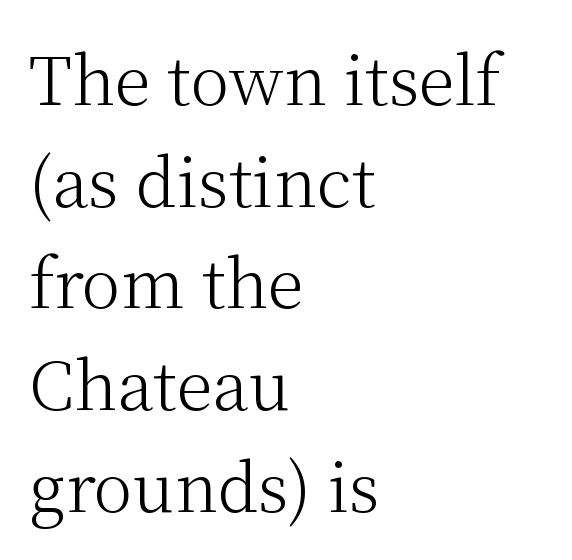
Regarding serifs, this sample has them. The line-height multiplier appears to be the usual default. A student would call this left alignment; a typographer would say flush left, rag right. No italicization has been applied; the sample stays upright. The rendering uses natural spacing where letterforms have individual widths.
